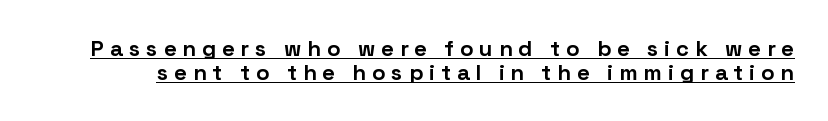
Is there an underline? Yes — a line sits under the letters. Glyph-to-glyph distance is far greater than everyday printed text. A typesetter would call this leading minimal, almost set solid. Does the weight exceed regular? Yes, all the way to bold. The letters stand upright; this is a roman face.
